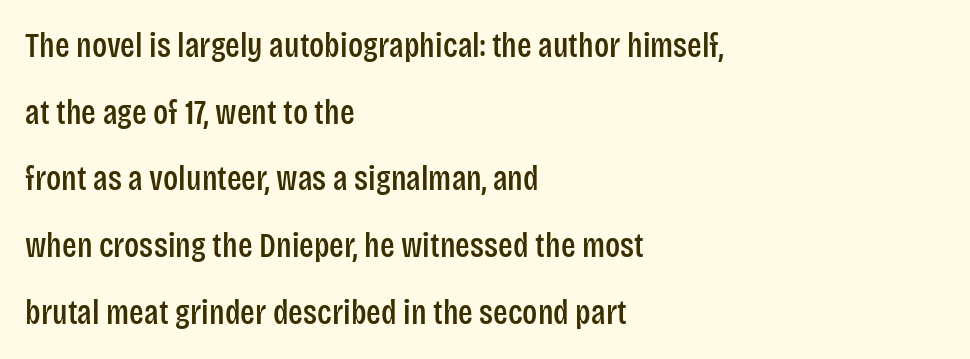
A typesetter would call this proportional, since set widths differ per character. The space between consecutive lines is lavish. A classic flush-left, rag-right setting is used for this passage. Look at the tracking — it's just the regular setting, nothing added. No italicization has been applied; the sample stays upright.
